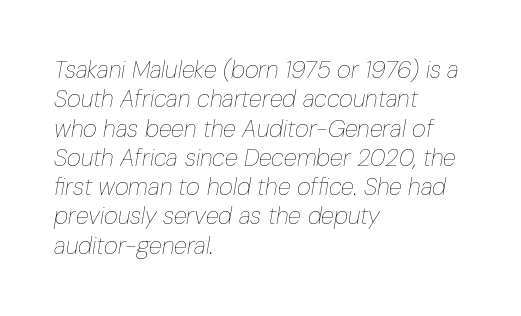
{"italic": "yes", "lean": "right", "slant_degrees": 10, "bold": "no", "underline": "no", "align": "left", "line_spacing_ratio": 1.22, "letter_spacing": "normal", "letter_spacing_em": 0.0, "glyph_px": 24}
